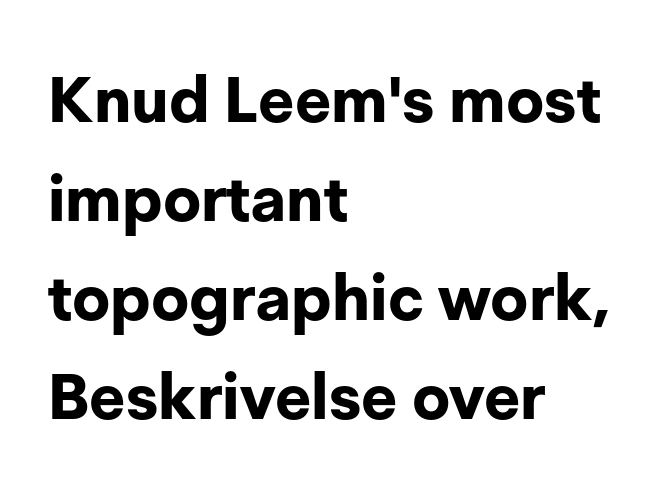
{"serif": "no", "italic": "no", "bold": "yes", "weight": "bold", "width": "normal", "stroke_contrast": "low", "x_height": "medium", "monospaced": "no", "underline": "no", "align": "left", "line_spacing": "normal", "line_spacing_ratio": 1.57, "letter_spacing": "normal", "letter_spacing_em": 0.0, "glyph_px": 63}
